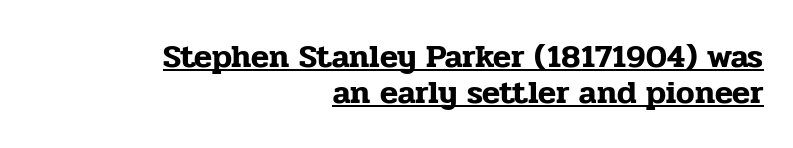
{"serif": "yes", "italic": "no", "width": "normal", "stroke_contrast": "low", "x_height": "medium", "monospaced": "no", "underline": "yes", "align": "right", "line_spacing": "tight", "line_spacing_ratio": 1.09, "letter_spacing": "normal", "letter_spacing_em": 0.0, "glyph_px": 33}
